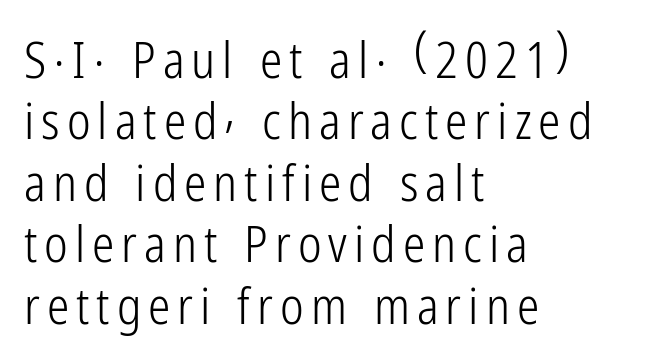
{"serif": "no", "italic": "no", "bold": "no", "weight": "light", "width": "condensed", "stroke_contrast": "low", "x_height": "medium", "monospaced": "no", "underline": "no", "align": "left", "line_spacing_ratio": 1.23, "glyph_px": 50}
